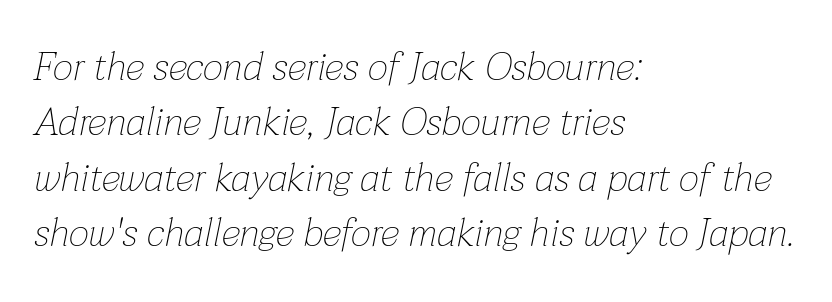
Alignment: flush left. Think of a printed novel: that variable character pitch is what you see here. Heaviness? Minimal to ordinary, like unemphasized prose. You could call the tracking neutral — neither tight nor loose.
